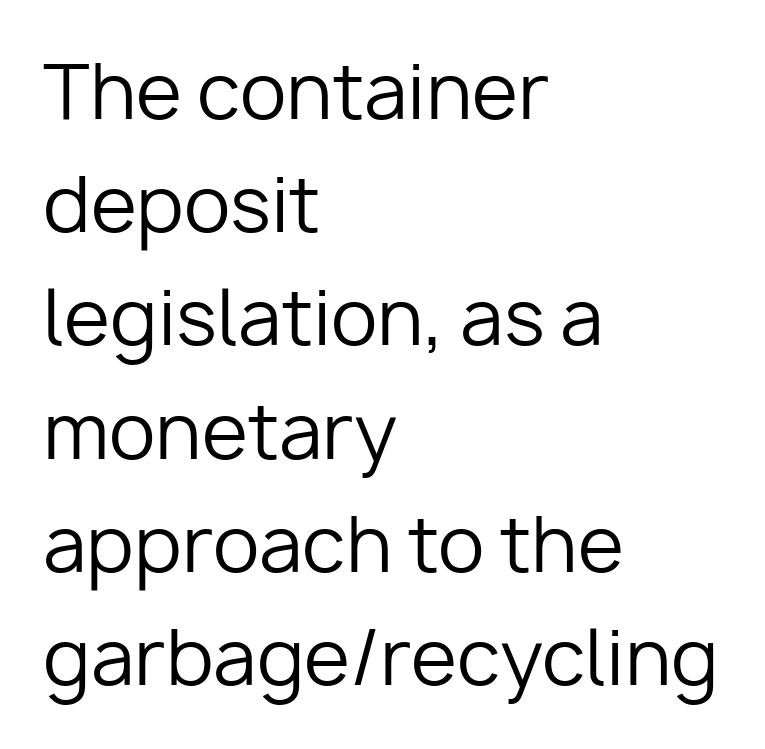
{"serif": "no", "italic": "no", "bold": "no", "weight": "regular", "width": "normal", "stroke_contrast": "low", "x_height": "medium", "monospaced": "no", "underline": "no", "align": "left", "line_spacing": "normal", "line_spacing_ratio": 1.51, "letter_spacing": "normal", "letter_spacing_em": 0.0, "glyph_px": 75}
